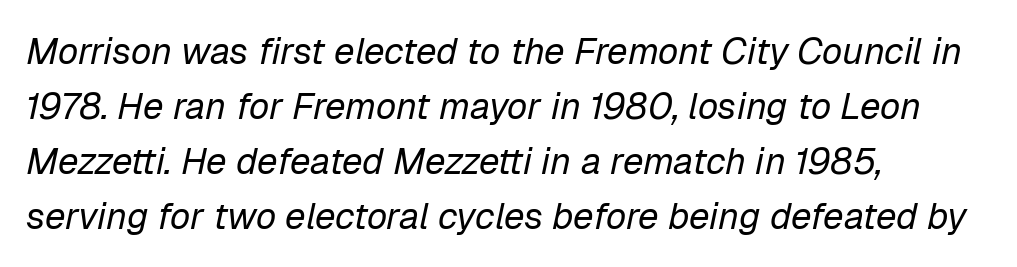
{"italic": "yes", "lean": "right", "slant_degrees": 12, "bold": "no", "weight": "regular", "width": "normal", "stroke_contrast": "low", "x_height": "medium", "monospaced": "no", "underline": "no", "align": "left", "line_spacing": "normal", "line_spacing_ratio": 1.49, "letter_spacing": "normal", "letter_spacing_em": 0.0, "glyph_px": 37}
